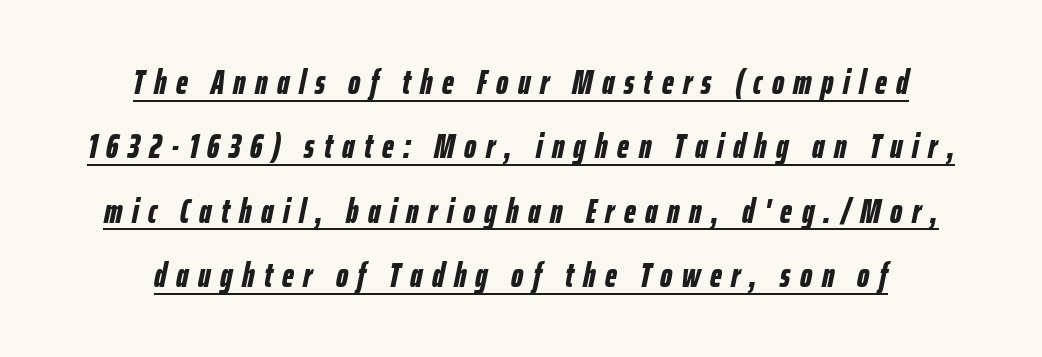
The image shows 34 px bold, condensed type, italic (leaning right); set centered, line spacing 1.89x, unusually wide letter spacing (+0.28 em), underlined; low stroke contrast and a medium x-height.
